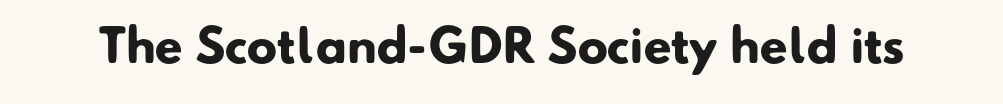
The image shows 45 px heavy sans-serif type; set normal letter spacing, not underlined; low stroke contrast and a small x-height.
